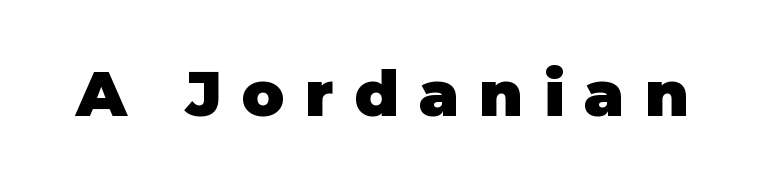
This sample has the flowing, uneven cadence of proportional lettering. Stroke terminals: plain, sans-serif. Heft: maximum for text — a bold. The strip under each line holds only bare page. Unlike italic type, these characters show no tilt at all. Spacing between characters has been opened up far beyond the box default.
